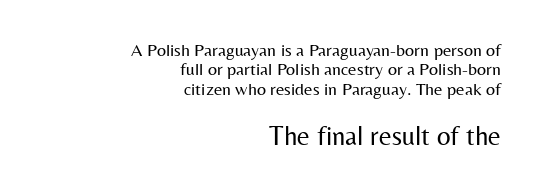
{"italic": "no", "bold": "no", "underline": "no", "align": "right", "line_spacing": "tight", "line_spacing_ratio": 1.08, "letter_spacing": "normal", "letter_spacing_em": 0.0, "larger_block": "second", "size_ratio": 1.5, "glyph_px": 27}
